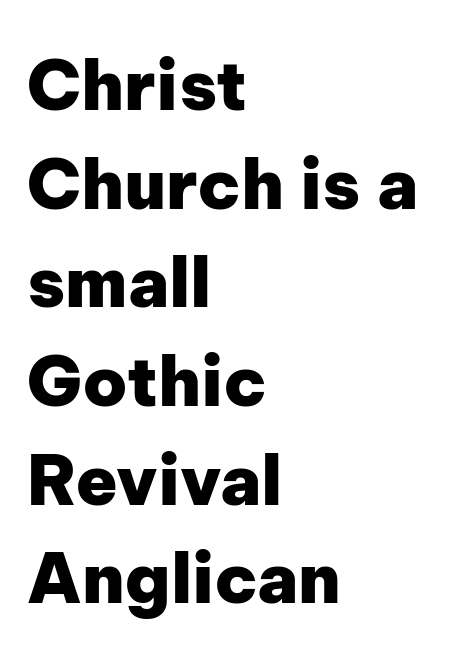
Q: Is the text bold? A: Yes.
Q: Is the text italic (slanted)? A: No, it is upright.
Q: Is the typeface a serif or a sans-serif typeface? A: Sans-serif.
Q: Is the text underlined? A: No.
Q: How is the paragraph aligned? A: Left-aligned.
Q: Is the spacing between letters normal or unusually wide? A: Normal.
Q: Is the spacing between lines tight, normal or loose? A: Normal.
Q: Width (condensed, normal, or wide)? A: Normal.
Q: Stroke contrast? A: Low.
Q: x-height? A: Medium.
Q: Monospaced? A: No.
